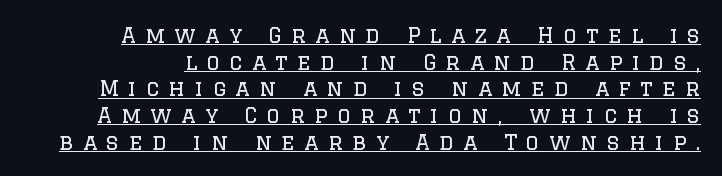
{"italic": "no", "bold": "no", "underline": "yes", "line_spacing": "normal", "line_spacing_ratio": 1.27, "letter_spacing": "wide", "letter_spacing_em": 0.46, "glyph_px": 21}
